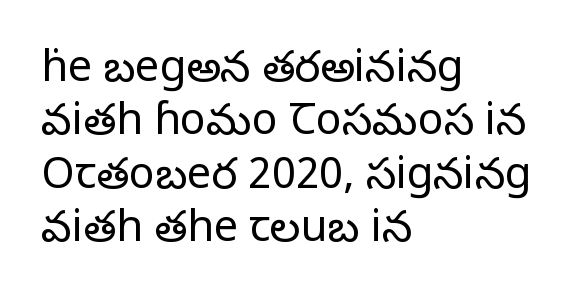
Serifs: yes, visible at the terminals of the letterforms. The axis of the letterforms is exactly vertical. The passage is arranged the way most books set body copy — flush left. Summary of weight: not heavy and not bold. The space directly below the letters is spotless. Is this a fixed-width face? No — the glyphs have proportional, varying widths.
